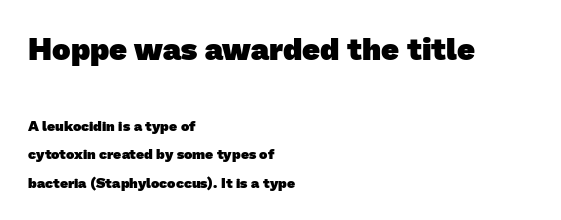
Weight check: bold — yes, fully. Beneath every word, the page is bare. The paragraph shown leans on its left margin. Scale decreases going downward across the two blocks. Each letter keeps its own natural width here, so spacing adapts to shape. Regarding leading, the lines here are spaced well apart.
